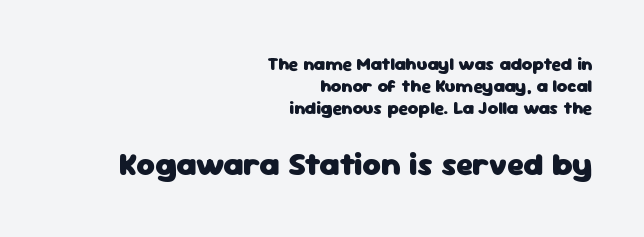
The image shows 32 px heavy sans-serif type, upright; set right-aligned, line spacing 1.21x, normal letter spacing, not underlined; the second (bottom) block is 1.78x larger; low stroke contrast and a medium x-height.
